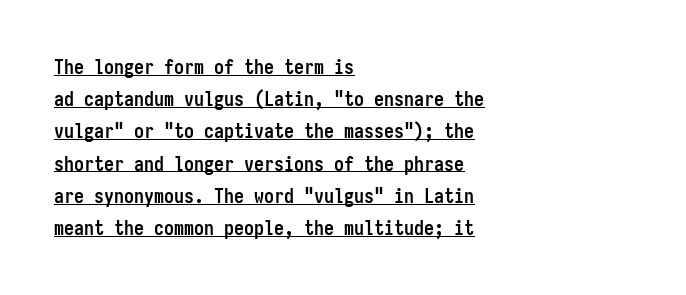
{"italic": "no", "bold": "yes", "underline": "yes", "align": "left", "line_spacing": "normal", "line_spacing_ratio": 1.61, "letter_spacing": "normal", "letter_spacing_em": 0.0, "glyph_px": 20}
